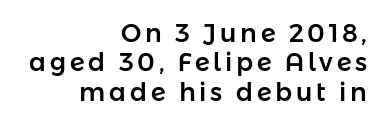
The image shows 25 px text type, upright; set right-aligned, line spacing 1.18x, not underlined.
